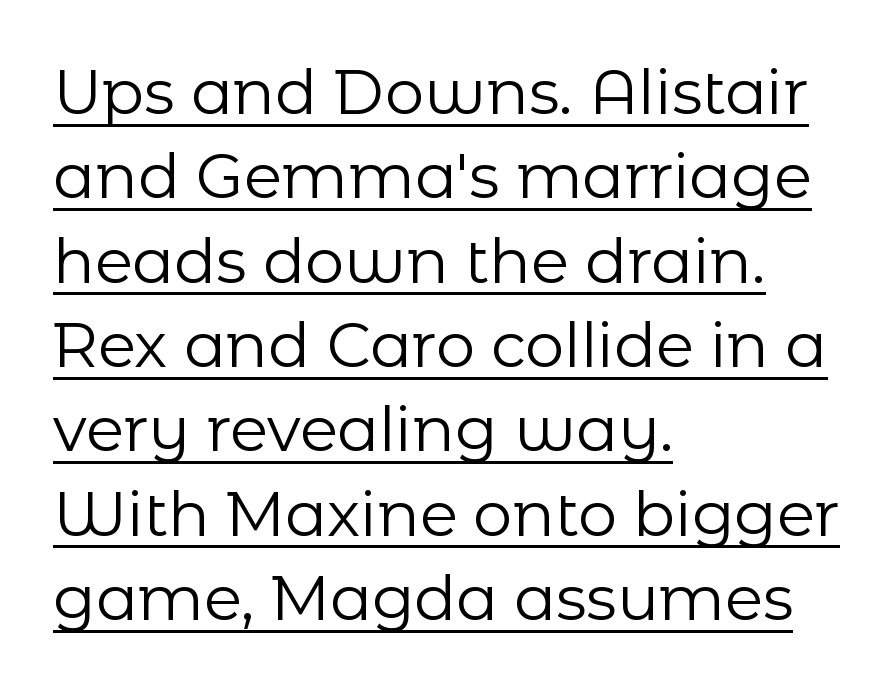
Summary of vertical rhythm: regular, with standard interline spacing. The typesetting does not lean heavy: it is not bold. Here the glyphs are tracked normally, forming tight word shapes. The sample's only ornament is a line tracing under the words. Proportional: the letters do not fall into vertical columns.
